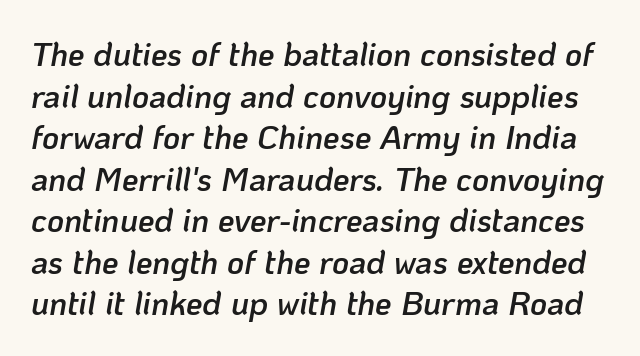
Q: Is the text bold? A: Semi-bold.
Q: Is the text italic (slanted)? A: Yes, it leans right by about 10 degrees.
Q: Is the text underlined? A: No.
Q: Is the spacing between letters normal or unusually wide? A: Normal.
Q: Is the spacing between lines tight, normal or loose? A: Normal.
Q: Width (condensed, normal, or wide)? A: Normal.
Q: Stroke contrast? A: Low.
Q: x-height? A: Medium.
Q: Monospaced? A: No.
